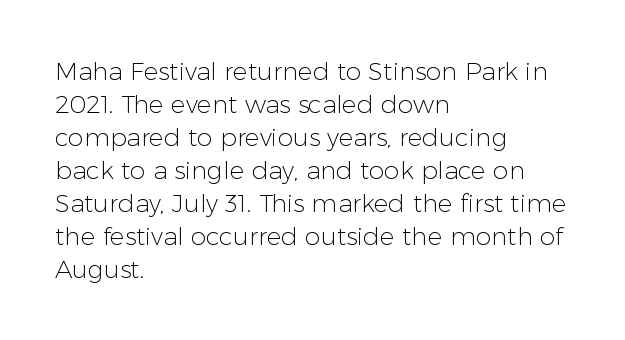
The setting favours the left margin, as ordinary paragraphs usually do. The letters stand upright; this is a roman face. Does the leading feel generous? No, just average. The passage shown has conventional tracking throughout. Each stroke keeps to a modest, everyday thickness or less.
